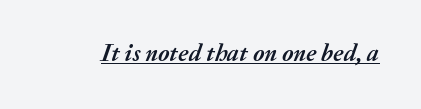
Designer's note — italics engaged. Emphasis is given by a line drawn under the lettering. Caption: standard tracking, unaltered. Typesetter's note: full bold, strokes at maximum text heaviness.
